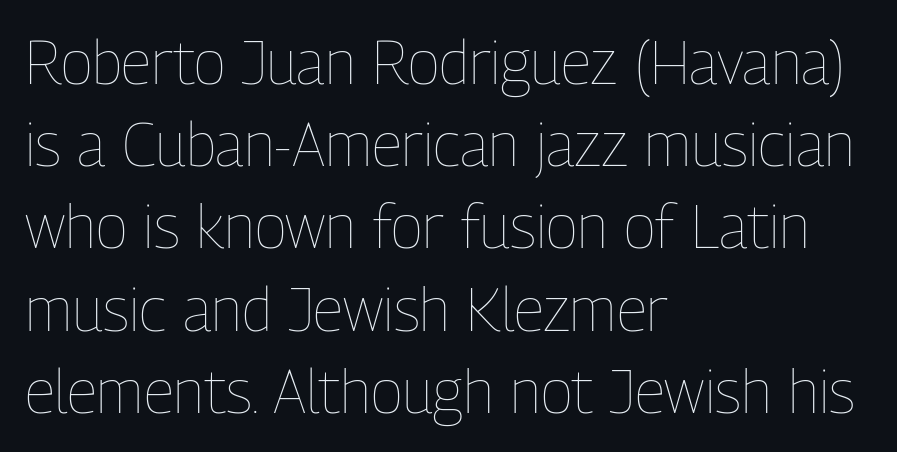
This sample has the flowing, uneven cadence of proportional lettering. Counters stay open thanks to moderate or lighter strokes. Does extra space separate the letters? No, they use regular spacing. Only glyphs here, with clear space below each row. Baseline-to-baseline distance is the conventional proportion of letter height. The specimen reads as upright at a glance.
